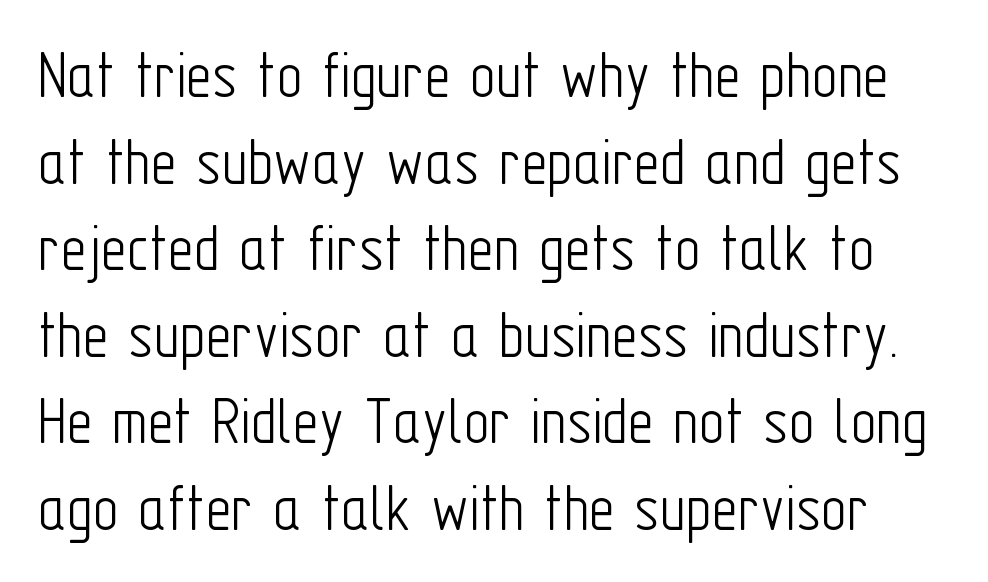
The type family on display is of the sans-serif kind. When letters stand straight like this, we call the style roman or upright. The typesetting does not lean heavy: it is not bold. Glance below the letters and you will spot only blank space. The rendering keeps characters at their native spacing. Note the varied advance widths — an 'i' is clearly narrower than an 'm'.
